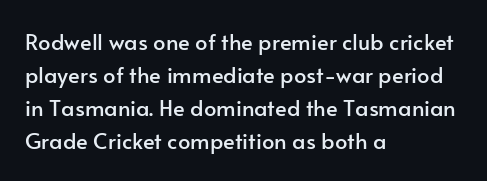
{"italic": "no", "underline": "no", "align": "left", "line_spacing": "normal", "line_spacing_ratio": 1.5, "letter_spacing": "normal", "letter_spacing_em": 0.0, "glyph_px": 22}
